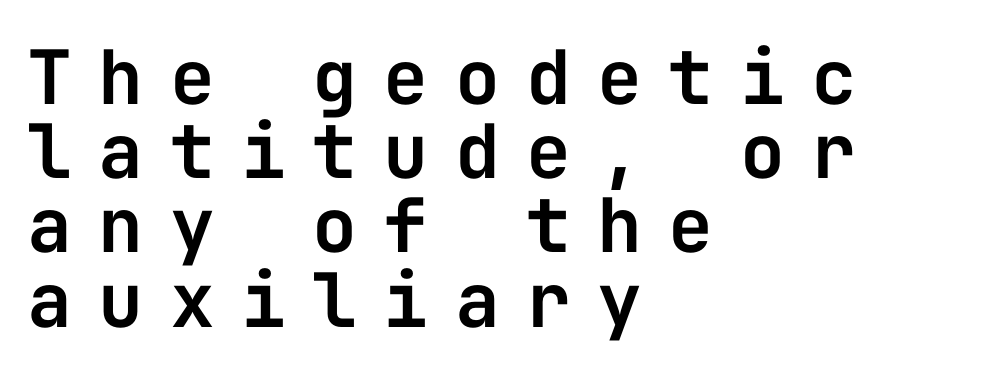
Do the characters align in a grid? Yes, the font is monospaced. What kind of face is this? One without serifs — a sans. It's the straight-up-and-down kind of type. The space directly below the letters is spotless. Short note: letters widely spaced. Leftover space on each line is placed entirely after the last word.
